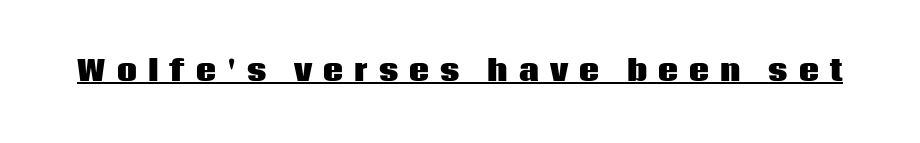
Posture: straight, roman, zero tilt. Weight: bold. The face used here appears with an underline applied. The letters advance in unequal steps, a hallmark of proportional type. Nothing sits at the stroke ends, so this counts as sans-serif.
